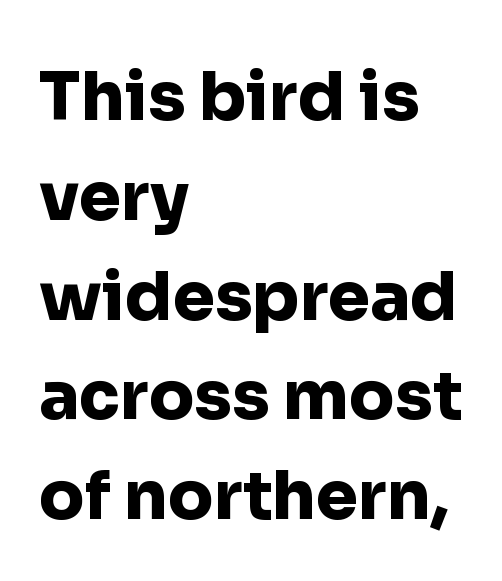
The image shows 67 px heavy sans-serif type, upright; set left-aligned, normal line spacing (1.49x), normal letter spacing, not underlined; low stroke contrast and a medium x-height.
